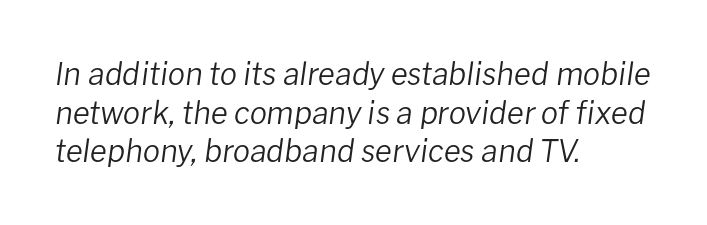
Q: Is the text bold? A: No.
Q: Is the text italic (slanted)? A: Yes, it leans right by about 8 degrees.
Q: Is the text underlined? A: No.
Q: How is the paragraph aligned? A: Left-aligned.
Q: Is the spacing between letters normal or unusually wide? A: Normal.
Q: Is the spacing between lines tight, normal or loose? A: Normal.
Q: Width (condensed, normal, or wide)? A: Normal.
Q: Stroke contrast? A: Low.
Q: x-height? A: Medium.
Q: Monospaced? A: No.
